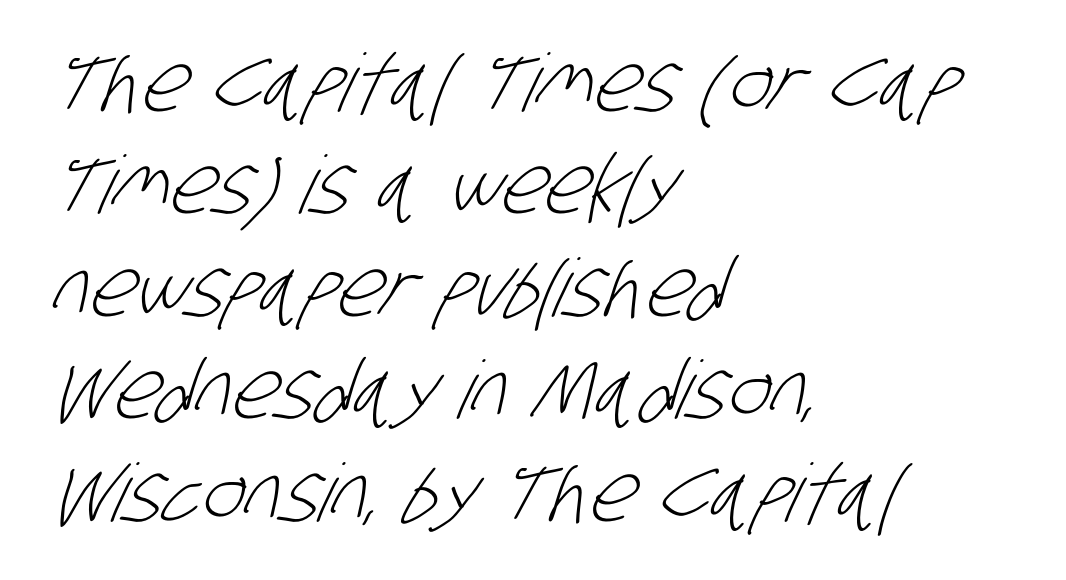
Q: Is the text bold? A: No.
Q: Is the typeface a serif or a sans-serif typeface? A: Sans-serif.
Q: Is the text underlined? A: No.
Q: How is the paragraph aligned? A: Left-aligned.
Q: Is the spacing between letters normal or unusually wide? A: Normal.
Q: Is the spacing between lines tight, normal or loose? A: Normal.
Q: Width (condensed, normal, or wide)? A: Condensed.
Q: Stroke contrast? A: Low.
Q: x-height? A: Large.
Q: Monospaced? A: No.
